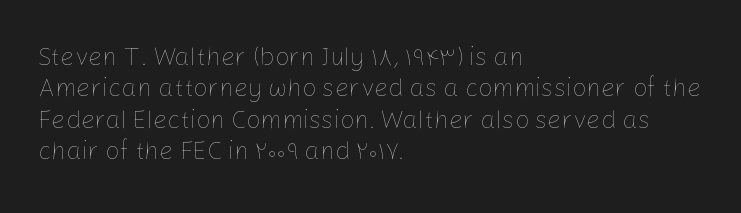
Q: Is the text bold? A: No.
Q: Is the text italic (slanted)? A: No, it is upright.
Q: Is the text underlined? A: No.
Q: How is the paragraph aligned? A: Left-aligned.
Q: Is the spacing between letters normal or unusually wide? A: Normal.
Q: Is the spacing between lines tight, normal or loose? A: Normal.
